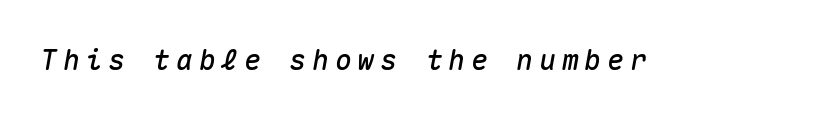
The image shows 28 px text type, italic (leaning right), monospaced; set unusually wide letter spacing (+0.21 em), not underlined; medium stroke contrast and a medium x-height.
